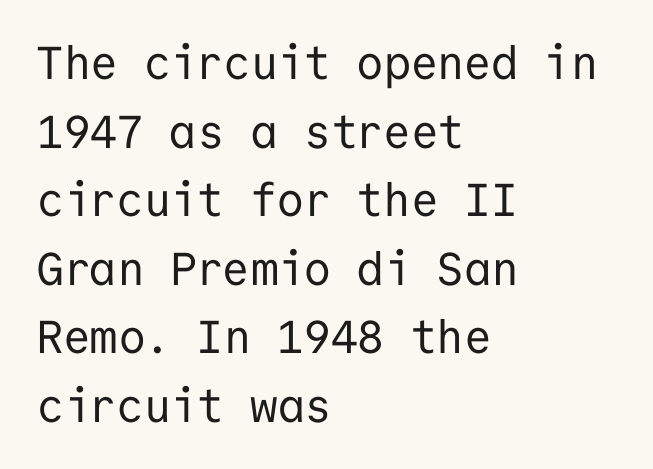
Q: Is the text bold? A: No.
Q: Is the text italic (slanted)? A: No, it is upright.
Q: Is the typeface a serif or a sans-serif typeface? A: Sans-serif.
Q: Is the text underlined? A: No.
Q: How is the paragraph aligned? A: Left-aligned.
Q: Is the spacing between letters normal or unusually wide? A: Normal.
Q: Is the spacing between lines tight, normal or loose? A: Normal.
Q: Width (condensed, normal, or wide)? A: Normal.
Q: Stroke contrast? A: Low.
Q: x-height? A: Medium.
Q: Monospaced? A: Yes.
